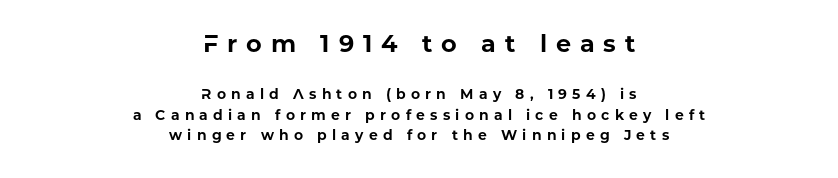
The image shows 24 px bold type, upright; set centered, normal line spacing (1.46x), unusually wide letter spacing (+0.37 em), not underlined; the first (top) block is 1.71x larger.
